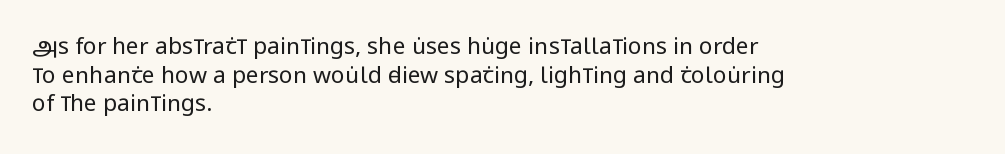
Q: Is the text bold? A: No.
Q: Is the text italic (slanted)? A: No, it is upright.
Q: Is the text underlined? A: No.
Q: How is the paragraph aligned? A: Left-aligned.
Q: Is the spacing between letters normal or unusually wide? A: Normal.
Q: Is the spacing between lines tight, normal or loose? A: Normal.
